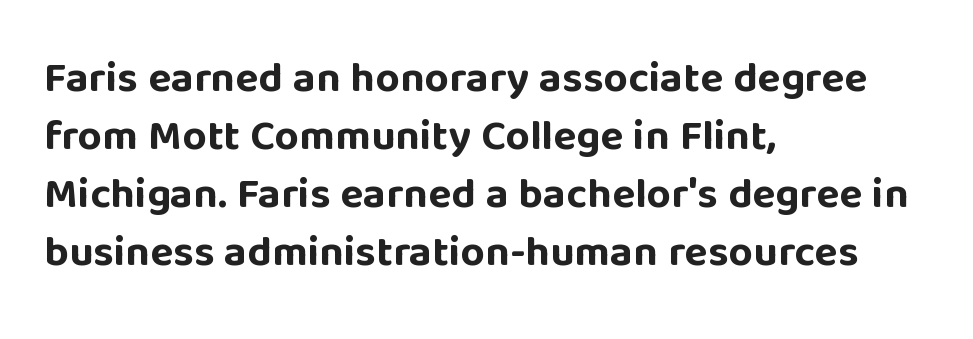
{"serif": "no", "italic": "no", "bold": "yes", "weight": "bold", "width": "normal", "stroke_contrast": "low", "x_height": "large", "monospaced": "no", "underline": "no", "align": "left", "line_spacing": "normal", "line_spacing_ratio": 1.35, "letter_spacing": "normal", "letter_spacing_em": 0.0, "glyph_px": 43}
